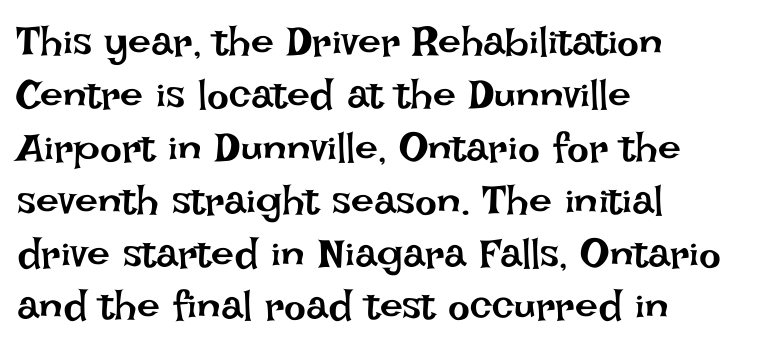
{"italic": "no", "bold": "no", "weight": "regular", "width": "normal", "stroke_contrast": "low", "x_height": "large", "monospaced": "no", "underline": "no", "align": "left", "line_spacing": "normal", "line_spacing_ratio": 1.29, "letter_spacing": "normal", "letter_spacing_em": 0.0, "glyph_px": 41}
